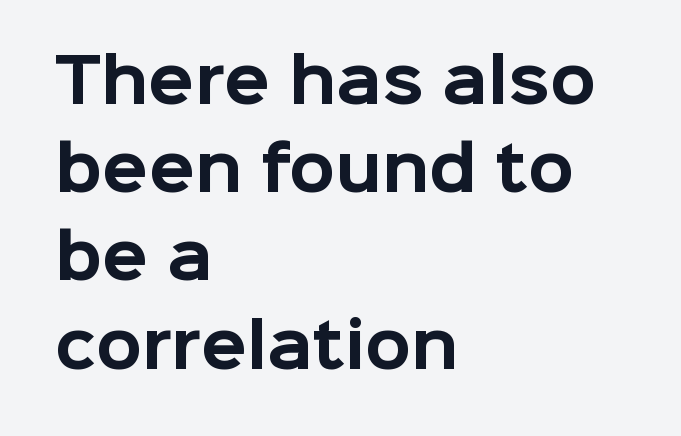
{"serif": "no", "italic": "no", "bold": "yes", "weight": "bold", "width": "normal", "stroke_contrast": "low", "x_height": "medium", "monospaced": "no", "underline": "no", "align": "left", "line_spacing": "normal", "line_spacing_ratio": 1.47, "letter_spacing": "normal", "letter_spacing_em": 0.0, "glyph_px": 60}
